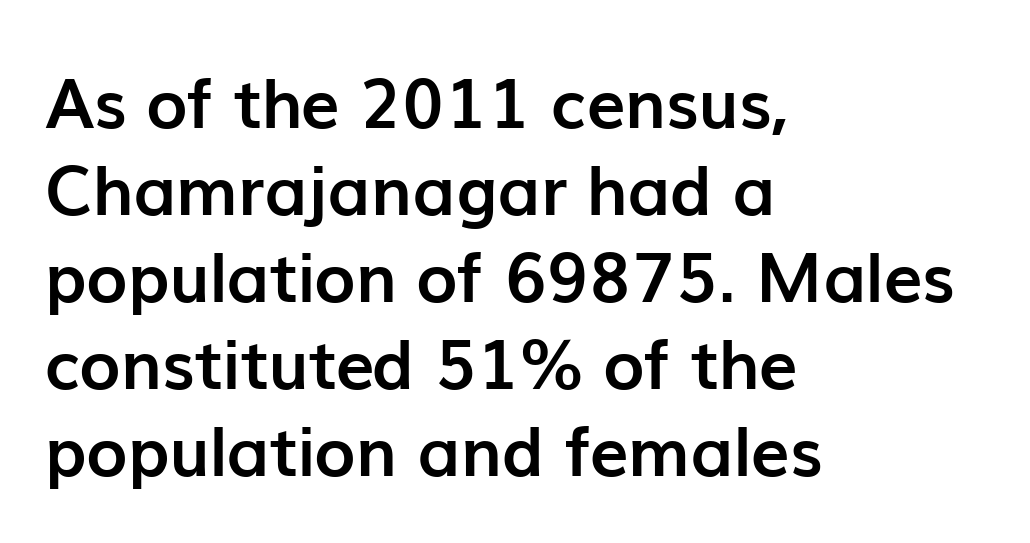
Typesetter's note: full bold, strokes at maximum text heaviness. The font family rendered here belongs to the sans-serif group. Compared with typical paragraphs, the rows here are spaced about the same. These lines were composed using upright roman letters.
